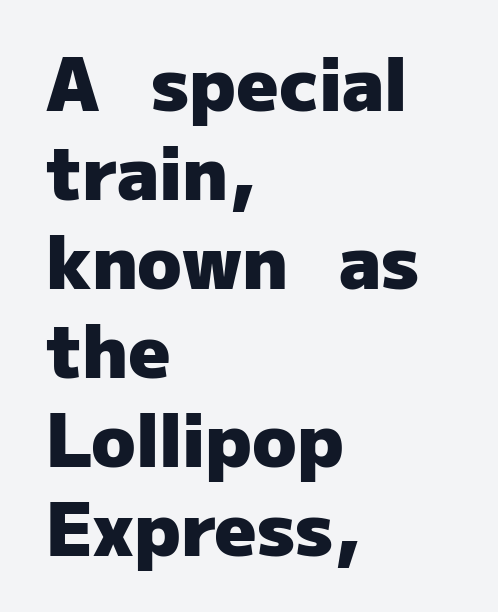
{"serif": "no", "italic": "no", "bold": "yes", "weight": "heavy", "width": "normal", "stroke_contrast": "low", "x_height": "medium", "monospaced": "no", "underline": "no", "align": "left", "line_spacing_ratio": 1.22, "letter_spacing": "normal", "letter_spacing_em": 0.0, "glyph_px": 73}
